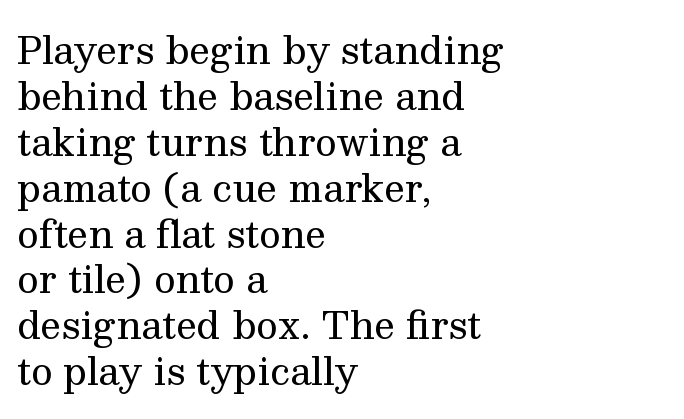
{"serif": "yes", "italic": "no", "bold": "no", "weight": "regular", "width": "normal", "stroke_contrast": "medium", "x_height": "medium", "monospaced": "no", "underline": "no", "align": "left", "line_spacing_ratio": 1.24, "letter_spacing": "normal", "letter_spacing_em": 0.0, "glyph_px": 37}
